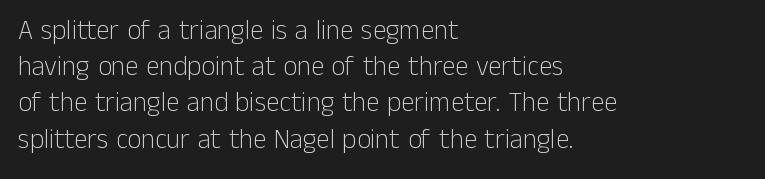
The strokes carry an ordinary text weight at most. Teacher's note: observe the even left margin — that is flush-left alignment. The lines sit at an ordinary, default distance from one another. Does extra space separate the letters? No, they use regular spacing. Posture: vertical. The specimen omits any rule beneath the text block's lines.
